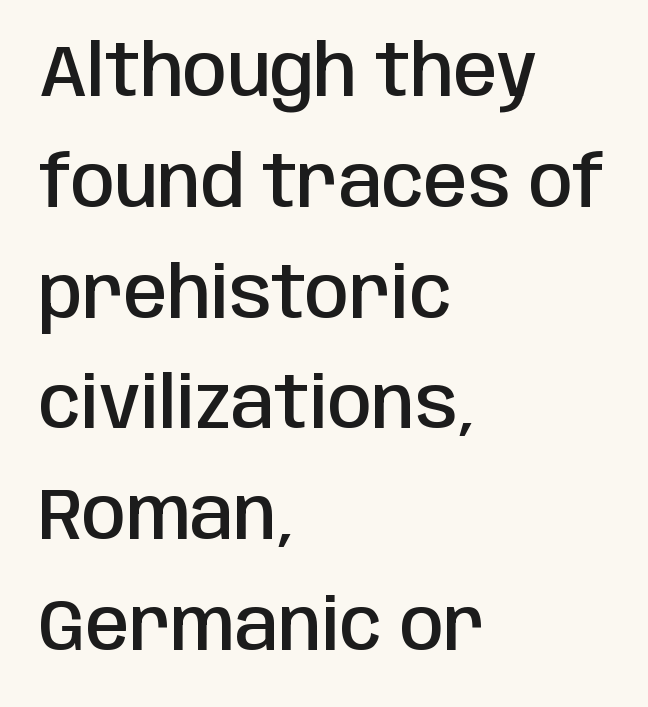
Q: Is the text bold? A: Semi-bold.
Q: Is the text italic (slanted)? A: No, it is upright.
Q: Is the typeface a serif or a sans-serif typeface? A: Sans-serif.
Q: Is the text underlined? A: No.
Q: How is the paragraph aligned? A: Left-aligned.
Q: Is the spacing between letters normal or unusually wide? A: Normal.
Q: Is the spacing between lines tight, normal or loose? A: Normal.
Q: Width (condensed, normal, or wide)? A: Condensed.
Q: Stroke contrast? A: Low.
Q: x-height? A: Large.
Q: Monospaced? A: No.
